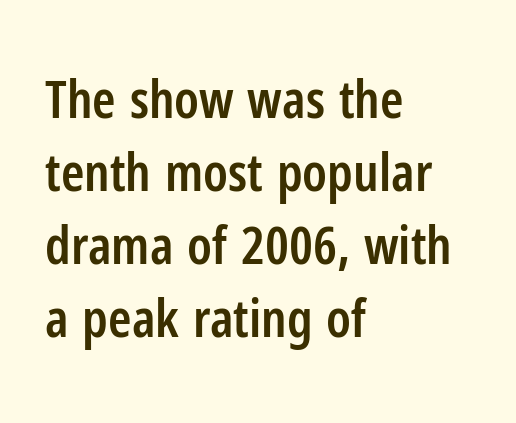
Q: Is the text bold? A: Semi-bold.
Q: Is the text italic (slanted)? A: No, it is upright.
Q: Is the typeface a serif or a sans-serif typeface? A: Sans-serif.
Q: Is the text underlined? A: No.
Q: How is the paragraph aligned? A: Left-aligned.
Q: Is the spacing between letters normal or unusually wide? A: Normal.
Q: Is the spacing between lines tight, normal or loose? A: Normal.
Q: Width (condensed, normal, or wide)? A: Condensed.
Q: Stroke contrast? A: Low.
Q: x-height? A: Medium.
Q: Monospaced? A: No.
